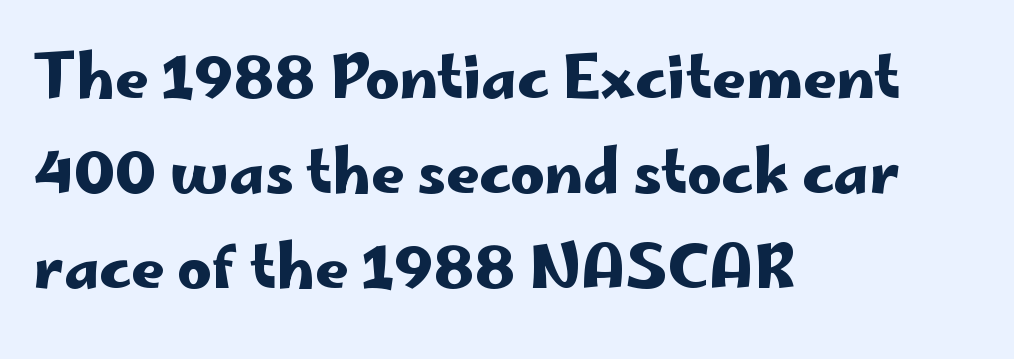
The image shows 59 px wide sans-serif type, upright; set left-aligned, normal line spacing (1.61x), normal letter spacing, not underlined; low stroke contrast and a small x-height.
